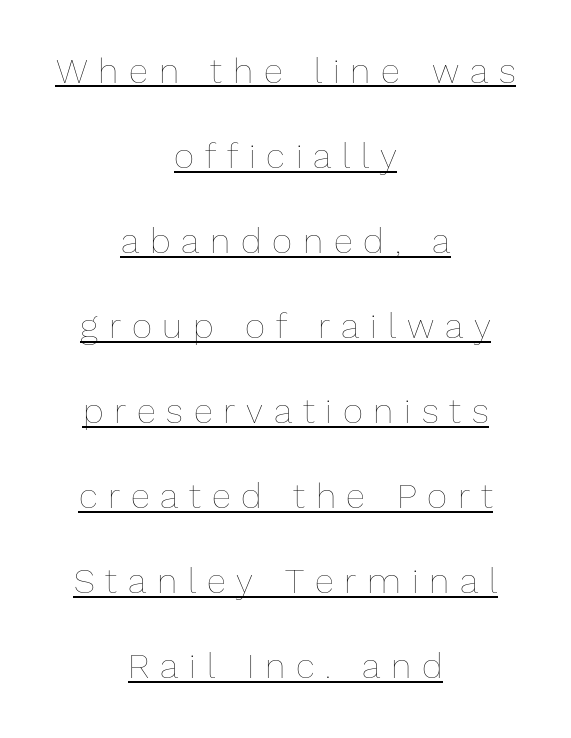
The image shows 35 px thin type, upright; set centered, loose line spacing (2.43x), unusually wide letter spacing (+0.31 em), underlined; low stroke contrast and a medium x-height.
